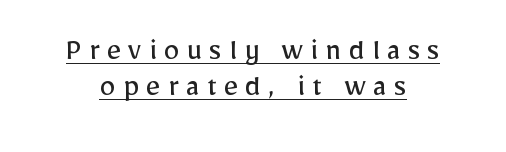
{"serif": "no", "italic": "no", "bold": "no", "weight": "regular", "width": "normal", "stroke_contrast": "low", "x_height": "medium", "monospaced": "no", "underline": "yes", "line_spacing": "tight", "line_spacing_ratio": 1.14, "letter_spacing": "wide", "letter_spacing_em": 0.22, "glyph_px": 32}
